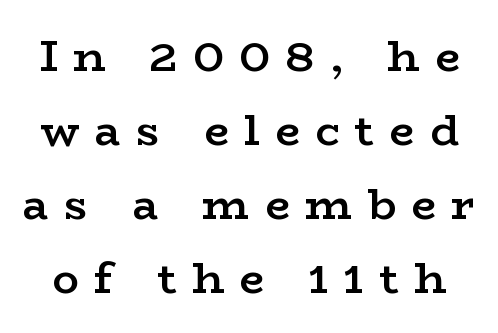
The typography opts for an upright posture over an oblique one. Character widths vary here, with narrow letters taking less room than wide ones. Letterform terminals end in serifs throughout the passage. Between one letter and the next there's a generous, obvious gap. Nobody drew a line under any word here. Notice the strokes are somewhat thickened but not fully heavy: this is a semibold.
